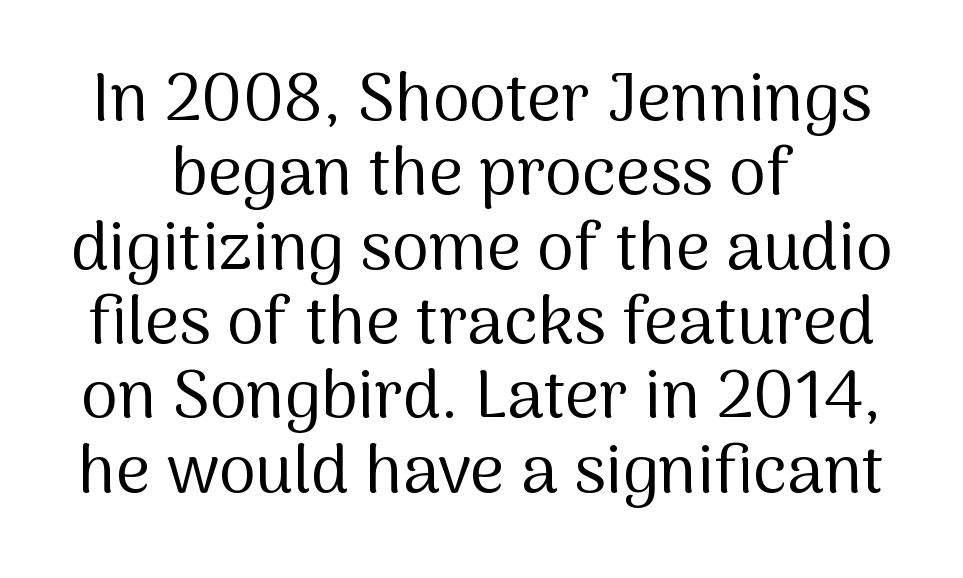
{"serif": "no", "italic": "no", "bold": "no", "weight": "regular", "width": "normal", "stroke_contrast": "medium", "x_height": "medium", "monospaced": "no", "underline": "no", "line_spacing": "tight", "line_spacing_ratio": 1.11, "letter_spacing": "normal", "letter_spacing_em": 0.0, "glyph_px": 67}
